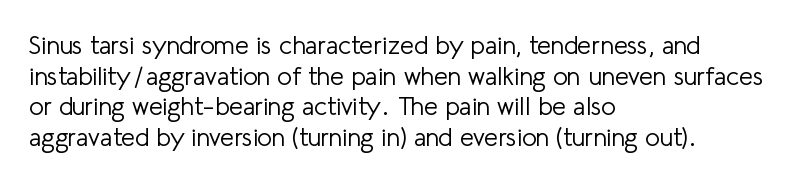
{"italic": "no", "bold": "no", "underline": "no", "align": "left", "line_spacing_ratio": 1.23, "letter_spacing": "normal", "letter_spacing_em": 0.0, "glyph_px": 25}
